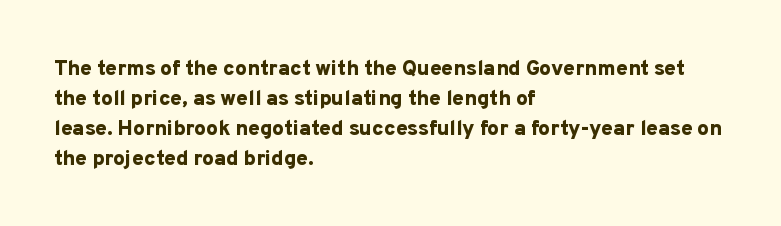
The image shows 21 px bold type, upright; set left-aligned, normal line spacing (1.43x), normal letter spacing, not underlined.
